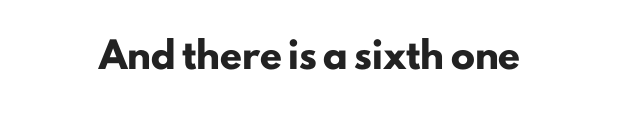
{"italic": "no", "bold": "yes", "underline": "no", "letter_spacing": "normal", "letter_spacing_em": 0.0, "glyph_px": 24}
